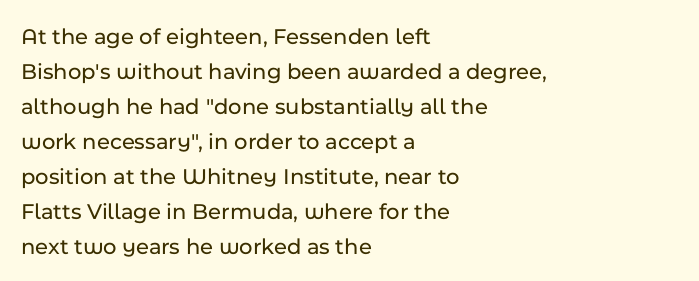
{"italic": "no", "underline": "no", "align": "left", "line_spacing": "normal", "line_spacing_ratio": 1.52, "letter_spacing": "normal", "letter_spacing_em": 0.0, "glyph_px": 23}
